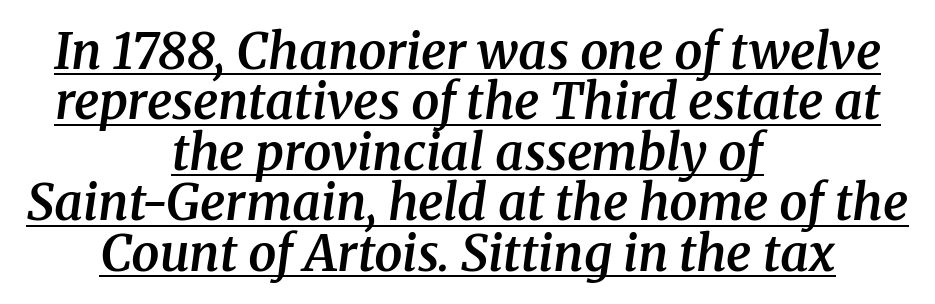
The image shows 50 px semibold serif type, italic (leaning right); set centered, tight line spacing (1.01x), normal letter spacing, underlined; medium stroke contrast and a medium x-height.
